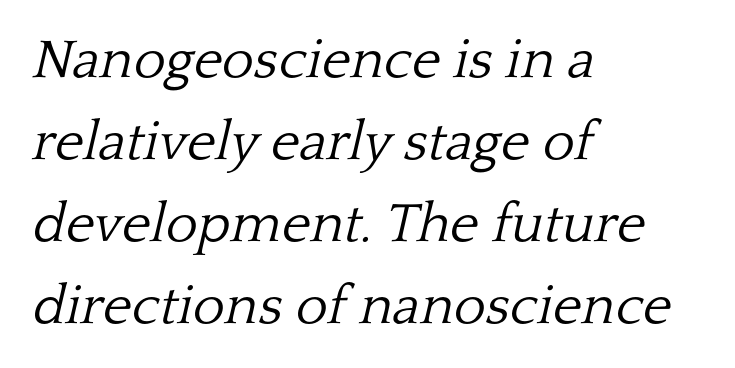
This block has exactly the height ordinary leading produces. Yep, those are serifs on the letters. The lines are quadded left. You could call the tracking neutral — neither tight nor loose.
